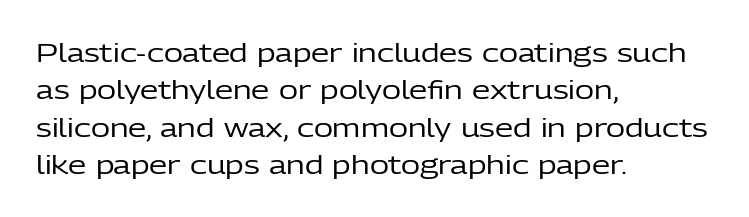
The image shows 26 px text type, upright; set left-aligned, normal line spacing (1.44x), normal letter spacing, not underlined.
